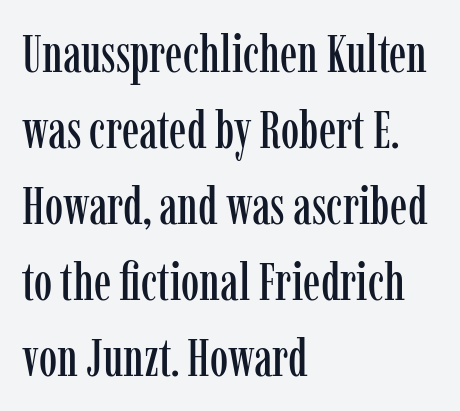
The passage shown is not underscored anywhere. Between one letter and the next there's only the usual sliver of space. This sample has the flowing, uneven cadence of proportional lettering. Layout note: lines flush left. Interline gaps are of average width in this sample. The face used here is seriffed, in the tradition of book romans.
